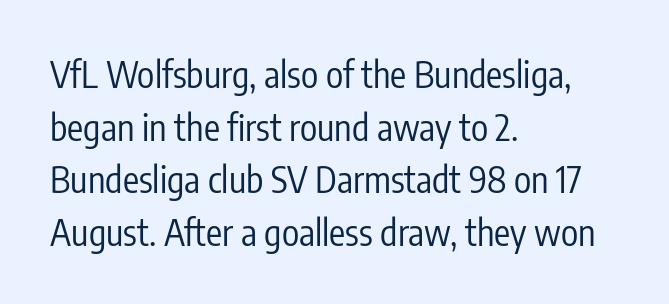
Q: Is the text bold? A: No.
Q: Is the text italic (slanted)? A: No, it is upright.
Q: Is the typeface a serif or a sans-serif typeface? A: Sans-serif.
Q: Is the text underlined? A: No.
Q: How is the paragraph aligned? A: Left-aligned.
Q: Is the spacing between letters normal or unusually wide? A: Normal.
Q: Is the spacing between lines tight, normal or loose? A: Normal.
Q: Width (condensed, normal, or wide)? A: Condensed.
Q: Stroke contrast? A: Low.
Q: x-height? A: Medium.
Q: Monospaced? A: No.
